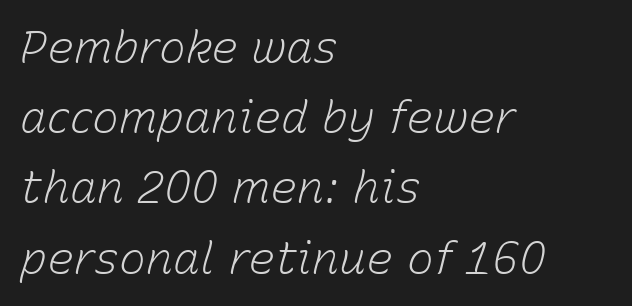
{"italic": "yes", "lean": "right", "slant_degrees": 15, "bold": "no", "weight": "light", "width": "normal", "stroke_contrast": "low", "x_height": "medium", "monospaced": "no", "underline": "no", "align": "left", "line_spacing": "normal", "line_spacing_ratio": 1.56, "letter_spacing": "normal", "letter_spacing_em": 0.0, "glyph_px": 45}
